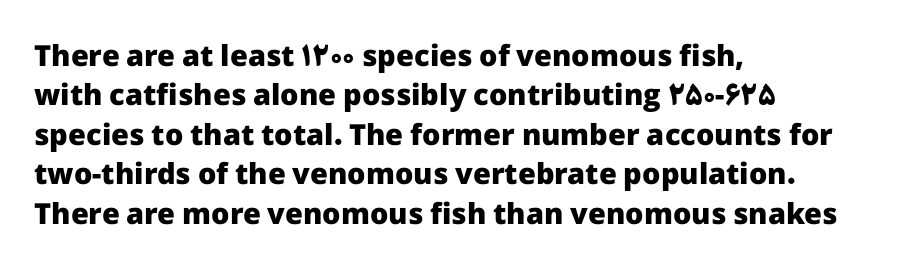
The image shows 29 px heavy sans-serif type, upright; set left-aligned, normal line spacing (1.36x), normal letter spacing, not underlined; low stroke contrast and a medium x-height.
